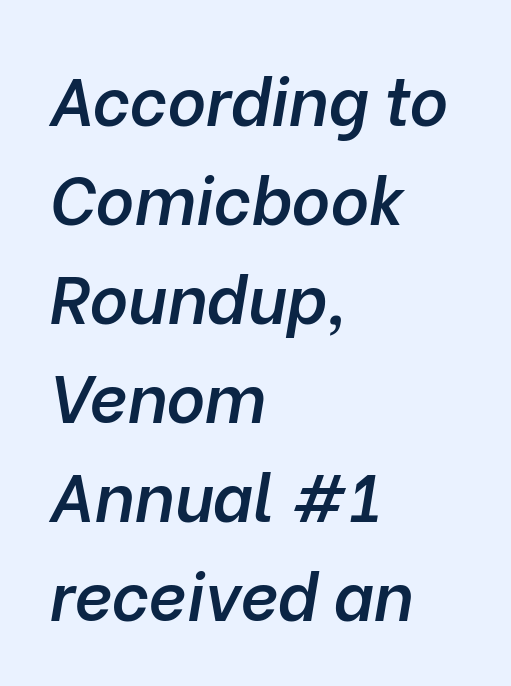
{"italic": "yes", "lean": "right", "slant_degrees": 10, "bold": "semi", "weight": "semibold", "width": "normal", "stroke_contrast": "low", "x_height": "medium", "monospaced": "no", "underline": "no", "align": "left", "line_spacing": "normal", "line_spacing_ratio": 1.5, "letter_spacing": "normal", "letter_spacing_em": 0.0, "glyph_px": 66}
